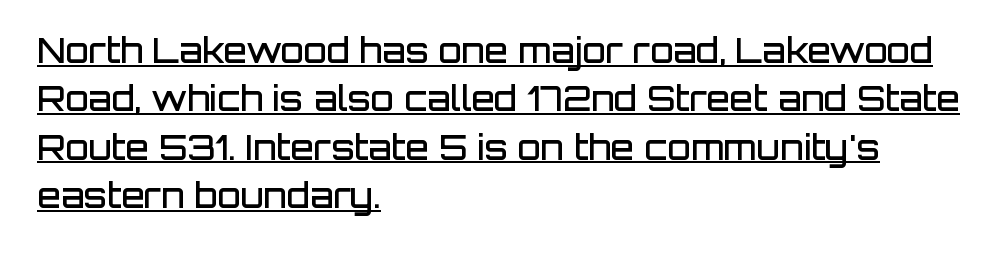
A typographer would call this underscored text. Does the type have serifs? No, each stem ends abruptly. Default kerning and tracking; the words read as compact shapes. The rendering anchors every line to the left-hand side. Nope, not italic — everything's standing straight. The face used here is a semibold: visibly heavier than regular, lighter than bold.
